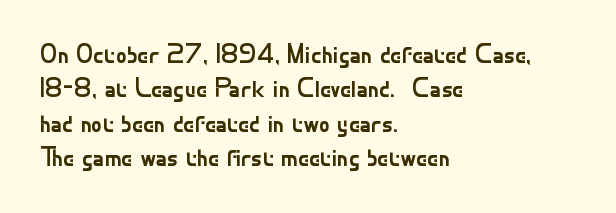
Q: Is the text bold? A: No.
Q: Is the text italic (slanted)? A: No, it is upright.
Q: Is the text underlined? A: No.
Q: How is the paragraph aligned? A: Left-aligned.
Q: Is the spacing between letters normal or unusually wide? A: Normal.
Q: Is the spacing between lines tight, normal or loose? A: Normal.
